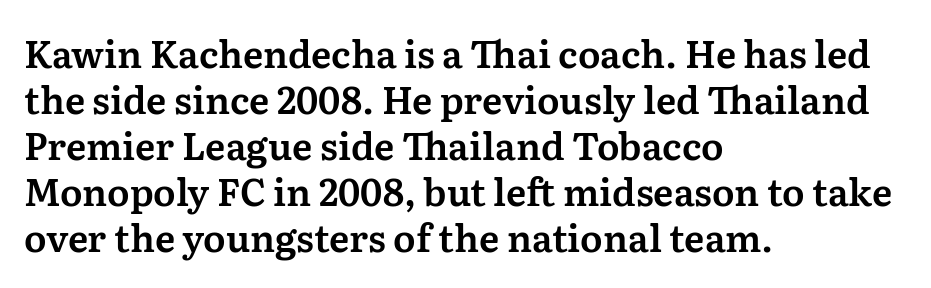
Ascenders rise straight up at ninety degrees. A classic flush-left, rag-right setting is used for this passage. Beneath every word, the page is bare. This rendering employs a face with finishing strokes, i.e., a serif. Nothing unusual about the tracking: characters are spaced as the font intends.
